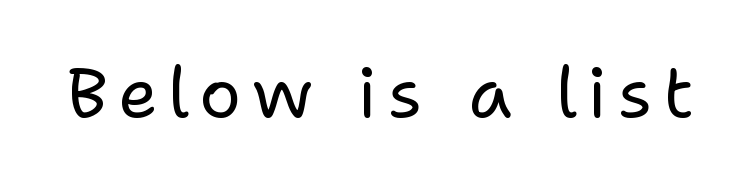
{"serif": "no", "italic": "no", "bold": "no", "weight": "regular", "width": "normal", "stroke_contrast": "low", "x_height": "medium", "monospaced": "no", "underline": "no", "glyph_px": 70}
